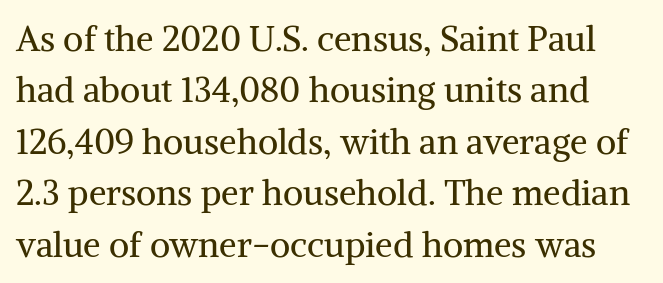
Weight class: somewhere from thin through regular. Little horizontal feet cap the strokes, marking this as serif type. Only glyphs here, with clear space below each row. The block of text has a typical density, with ordinary space between rows. This is roman type, the default non-slanted kind.
